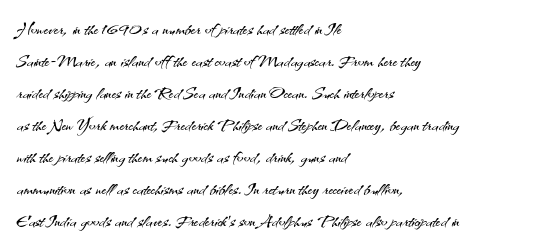
{"bold": "no", "underline": "no", "align": "left", "line_spacing": "normal", "line_spacing_ratio": 1.33, "letter_spacing": "normal", "letter_spacing_em": 0.0, "glyph_px": 24}
